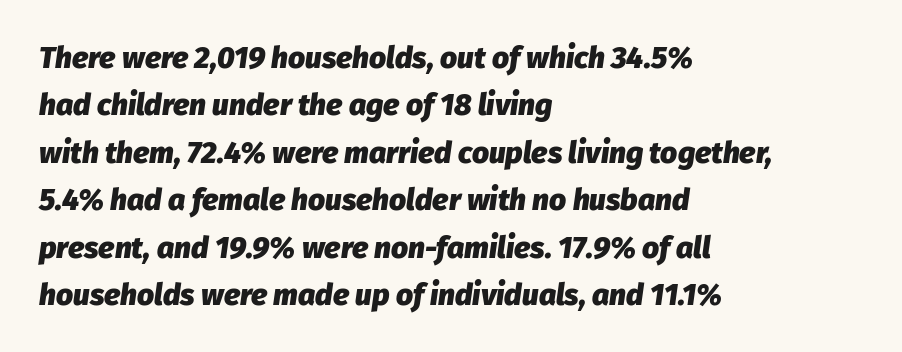
{"italic": "yes", "lean": "right", "slant_degrees": 8, "bold": "yes", "weight": "heavy", "width": "normal", "stroke_contrast": "low", "x_height": "medium", "monospaced": "no", "underline": "no", "align": "left", "line_spacing": "normal", "line_spacing_ratio": 1.58, "letter_spacing": "normal", "letter_spacing_em": 0.0, "glyph_px": 30}
